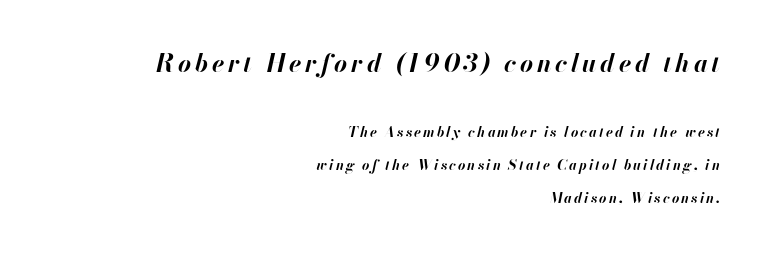
{"italic": "yes", "lean": "right", "slant_degrees": 13, "bold": "yes", "underline": "no", "align": "right", "line_spacing": "loose", "line_spacing_ratio": 2.34, "larger_block": "first", "size_ratio": 1.79, "glyph_px": 25}
